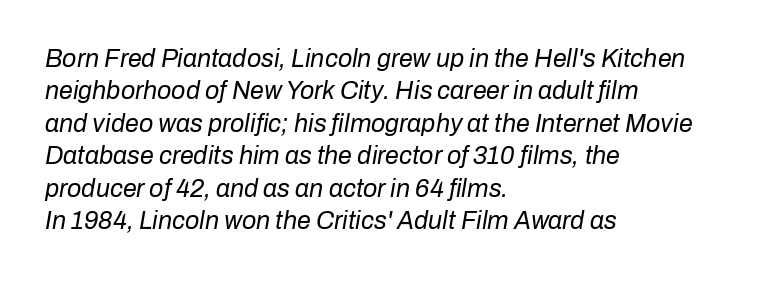
The zone under the glyphs is completely vacant. Alignment: flush left. Caption: face not bold, strokes unweighted. Slanted lettering throughout. The vertical gap from one line to the next is medium.
